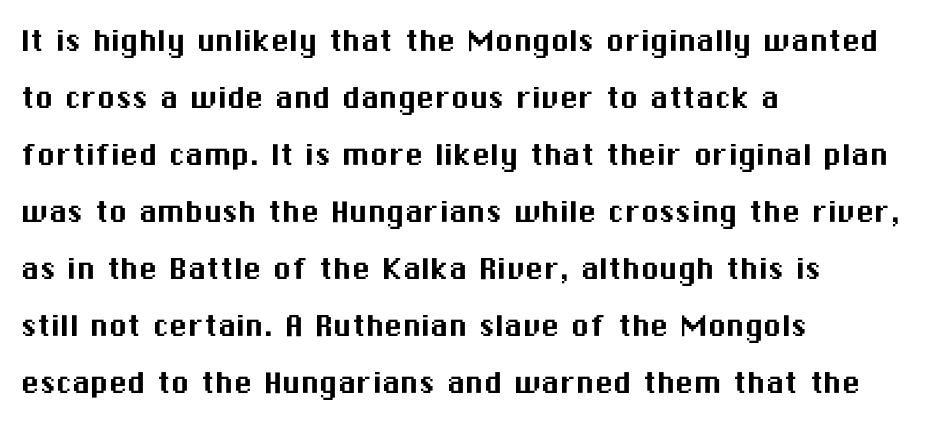
{"serif": "no", "italic": "no", "width": "normal", "stroke_contrast": "medium", "x_height": "medium", "monospaced": "no", "underline": "no", "align": "left", "line_spacing": "normal", "line_spacing_ratio": 1.54, "letter_spacing": "normal", "letter_spacing_em": 0.0, "glyph_px": 37}
